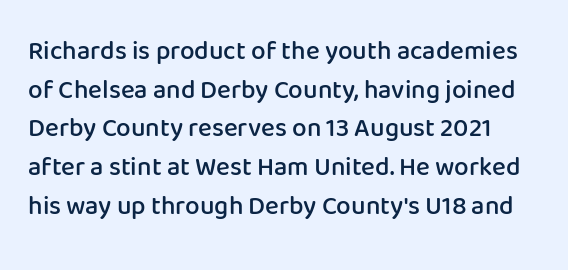
The image shows 26 px text type, upright; set normal line spacing (1.49x), normal letter spacing, not underlined.
